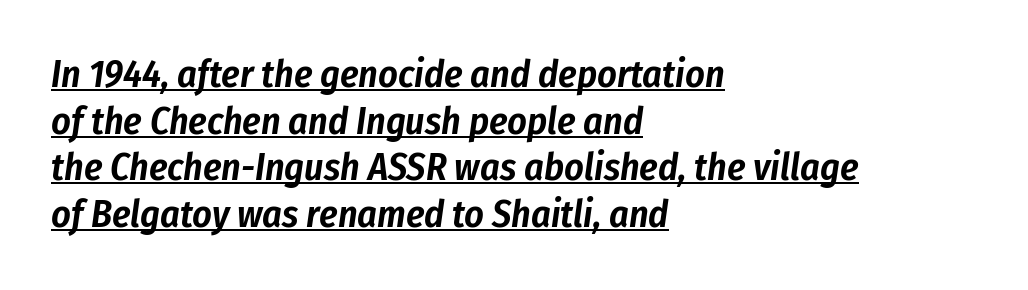
The image shows 38 px condensed type, italic (leaning right); set left-aligned, line spacing 1.23x, normal letter spacing, underlined; low stroke contrast and a medium x-height.
